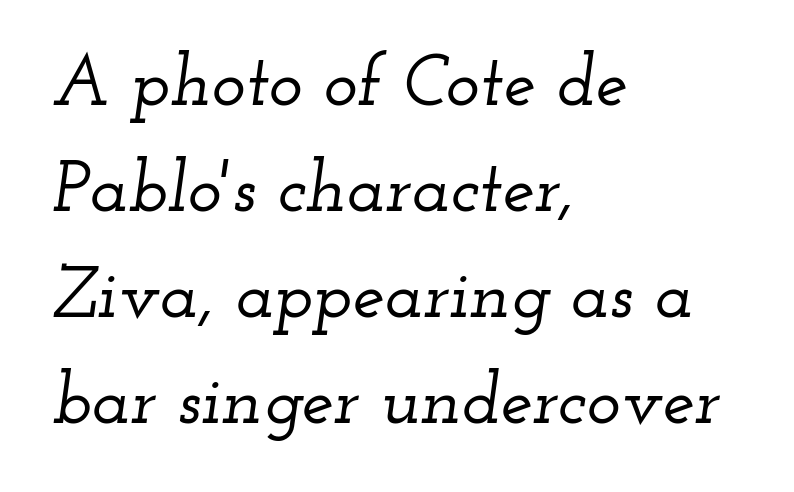
{"serif": "yes", "italic": "yes", "lean": "right", "slant_degrees": 12, "width": "wide", "stroke_contrast": "low", "x_height": "small", "monospaced": "no", "underline": "no", "align": "left", "line_spacing": "normal", "line_spacing_ratio": 1.47, "letter_spacing": "normal", "letter_spacing_em": 0.0, "glyph_px": 72}
